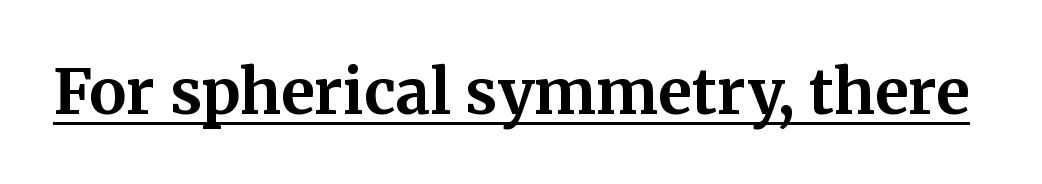
{"serif": "yes", "italic": "no", "bold": "yes", "weight": "bold", "width": "normal", "stroke_contrast": "medium", "x_height": "medium", "monospaced": "no", "underline": "yes", "letter_spacing": "normal", "letter_spacing_em": 0.0, "glyph_px": 62}
